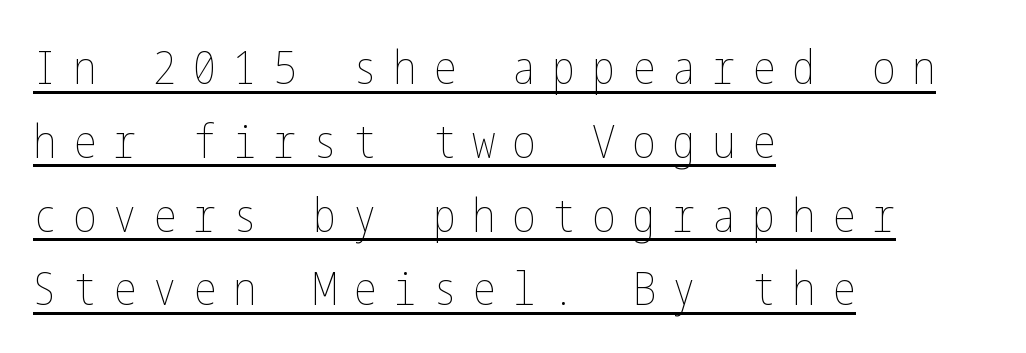
The image shows 47 px thin, condensed type, upright; set left-aligned, normal line spacing (1.57x), unusually wide letter spacing (+0.35 em), underlined; low stroke contrast and a medium x-height.
